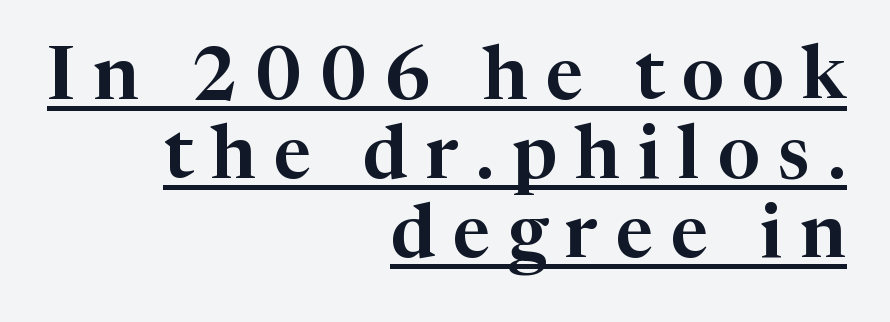
This rendering employs a face with finishing strokes, i.e., a serif. Interline gaps are noticeably narrow in this sample. The passage shown is underscored from start to finish. The text block is weighted toward the right margin, trailing off unevenly leftward.
